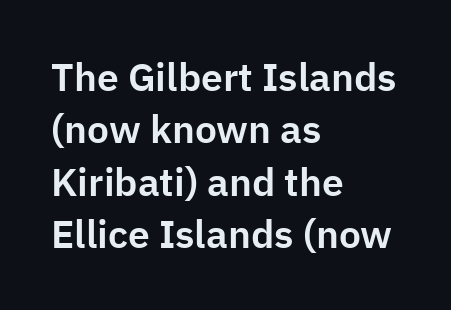
{"serif": "no", "italic": "no", "width": "normal", "stroke_contrast": "low", "x_height": "medium", "monospaced": "no", "underline": "no", "align": "left", "line_spacing": "normal", "line_spacing_ratio": 1.34, "letter_spacing": "normal", "letter_spacing_em": 0.0, "glyph_px": 39}
